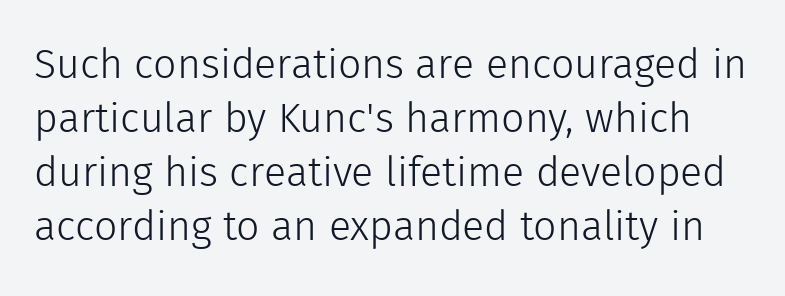
Q: Is the text bold? A: No.
Q: Is the text italic (slanted)? A: No, it is upright.
Q: Is the typeface a serif or a sans-serif typeface? A: Sans-serif.
Q: Is the text underlined? A: No.
Q: Is the spacing between letters normal or unusually wide? A: Normal.
Q: Is the spacing between lines tight, normal or loose? A: Normal.
Q: Width (condensed, normal, or wide)? A: Normal.
Q: x-height? A: Medium.
Q: Monospaced? A: No.
